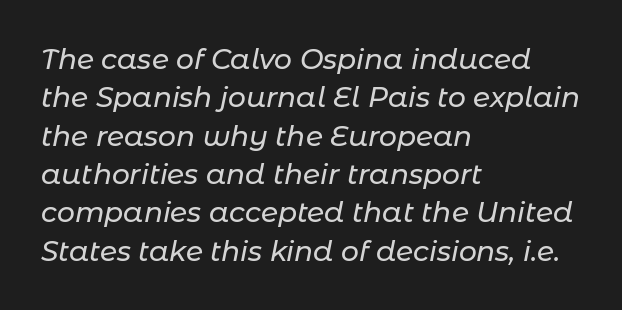
Underline: absent. Leading matches the norm, producing a regular column. Compared with typical body copy, the letter spacing here is the same. Horizontal alignment here is leftward, the default for most running prose. Compared with ordinary roman type, these characters are visibly tilted.
